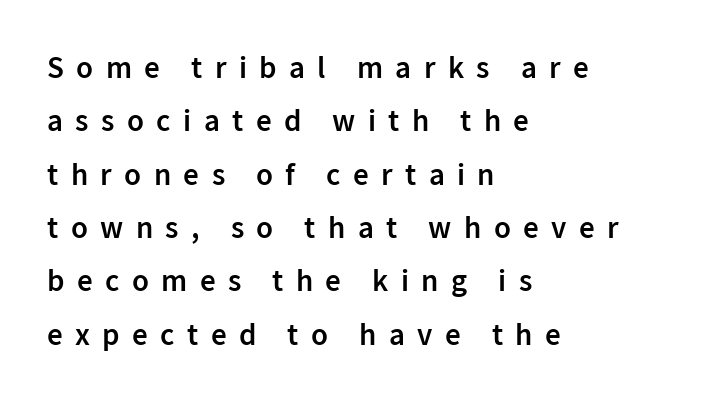
Q: Is the text bold? A: Semi-bold.
Q: Is the text italic (slanted)? A: No, it is upright.
Q: Is the typeface a serif or a sans-serif typeface? A: Sans-serif.
Q: Is the text underlined? A: No.
Q: How is the paragraph aligned? A: Left-aligned.
Q: Is the spacing between letters normal or unusually wide? A: Unusually wide.
Q: Width (condensed, normal, or wide)? A: Normal.
Q: Stroke contrast? A: Low.
Q: x-height? A: Medium.
Q: Monospaced? A: No.
